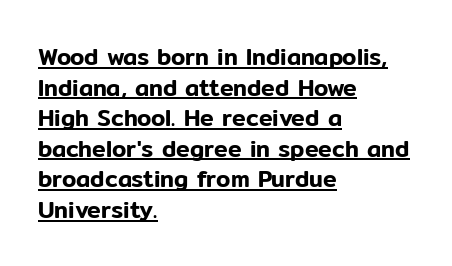
The image shows 23 px text type, upright; set left-aligned, normal line spacing (1.33x), normal letter spacing, underlined.
